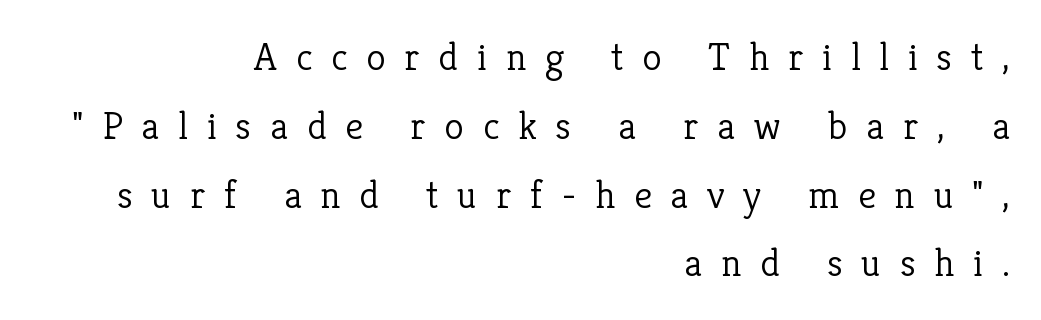
Q: Is the text bold? A: No.
Q: Is the text italic (slanted)? A: No, it is upright.
Q: Is the typeface a serif or a sans-serif typeface? A: Serif.
Q: Is the text underlined? A: No.
Q: How is the paragraph aligned? A: Right-aligned.
Q: Is the spacing between letters normal or unusually wide? A: Unusually wide.
Q: Width (condensed, normal, or wide)? A: Normal.
Q: Stroke contrast? A: Low.
Q: x-height? A: Medium.
Q: Monospaced? A: No.
